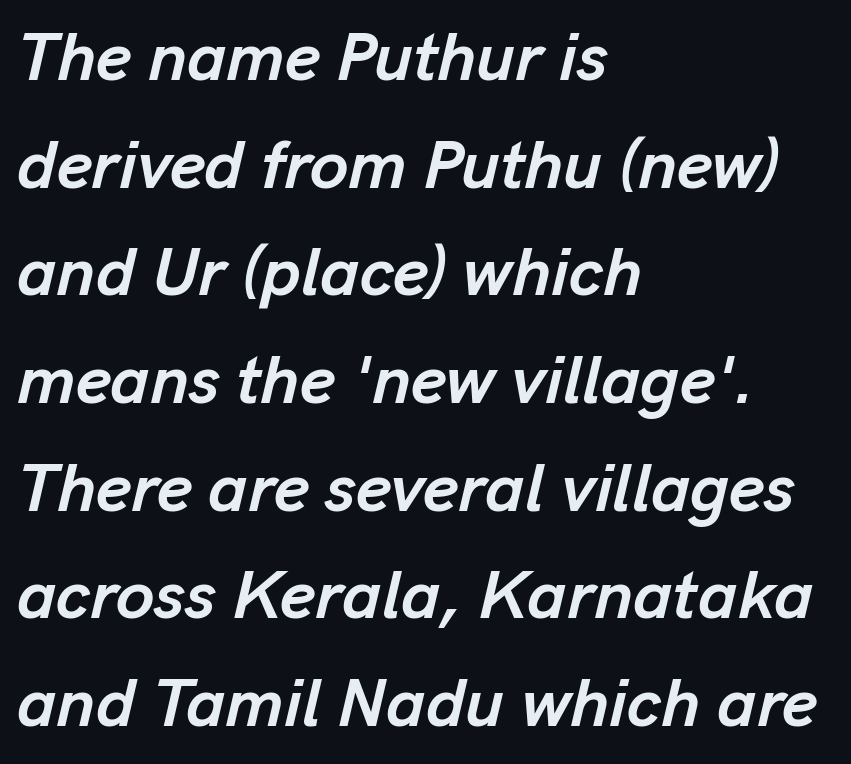
{"italic": "yes", "lean": "right", "slant_degrees": 13, "bold": "yes", "weight": "semibold", "width": "normal", "stroke_contrast": "low", "x_height": "medium", "monospaced": "no", "underline": "no", "align": "left", "line_spacing": "normal", "line_spacing_ratio": 1.56, "letter_spacing": "normal", "letter_spacing_em": 0.0, "glyph_px": 69}
